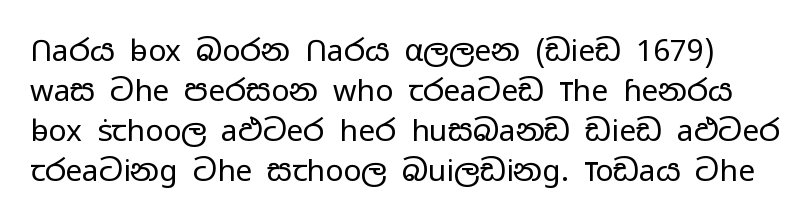
Italic? Not at all — the glyphs are vertical. The typesetting does not lean heavy: it is not bold. Any mark beneath the type? The region is blank. The letters sit at their default tracking, neither squeezed nor spread. The passage shown is typed in a proportional face where columns would drift.
